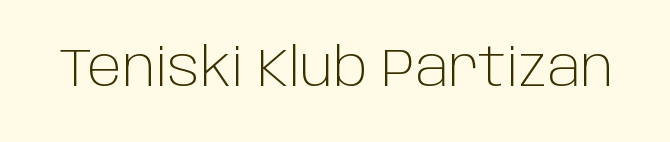
{"serif": "no", "italic": "no", "bold": "no", "weight": "light", "width": "normal", "stroke_contrast": "low", "x_height": "large", "monospaced": "no", "underline": "no", "letter_spacing": "normal", "letter_spacing_em": 0.0, "glyph_px": 53}
